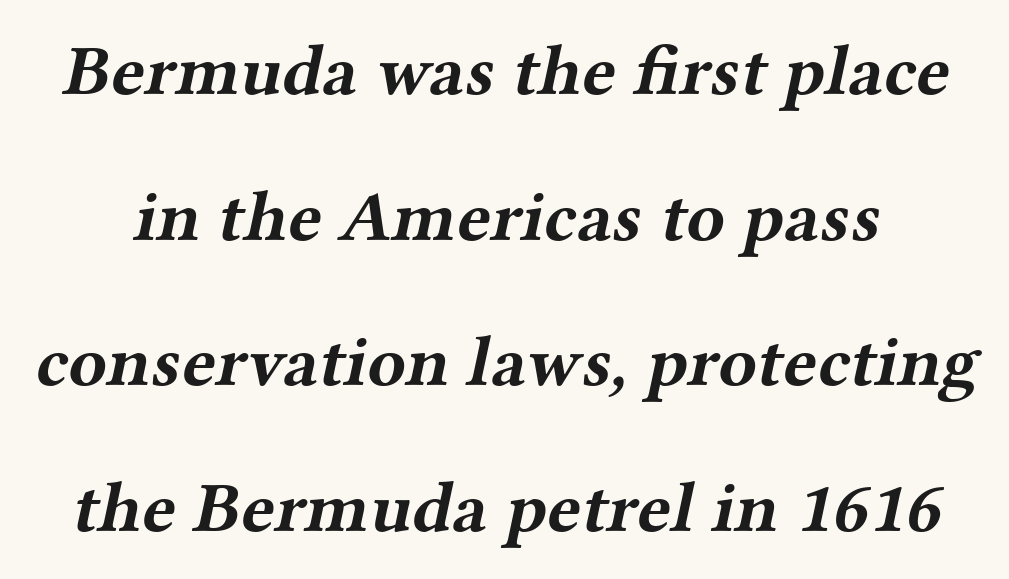
{"serif": "yes", "bold": "yes", "weight": "bold", "width": "wide", "stroke_contrast": "medium", "x_height": "medium", "monospaced": "no", "underline": "no", "line_spacing": "loose", "line_spacing_ratio": 2.05, "letter_spacing": "normal", "letter_spacing_em": 0.0, "glyph_px": 71}
